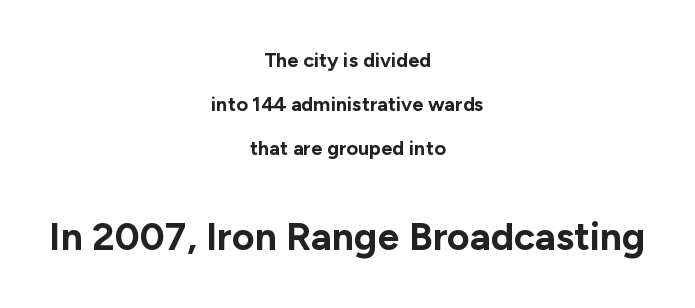
Q: Is the text bold? A: Yes.
Q: Is the text italic (slanted)? A: No, it is upright.
Q: Is the typeface a serif or a sans-serif typeface? A: Sans-serif.
Q: Is the text underlined? A: No.
Q: How is the paragraph aligned? A: Centered.
Q: Is the spacing between letters normal or unusually wide? A: Normal.
Q: Is the spacing between lines tight, normal or loose? A: Loose.
Q: Which block of text is set in a larger size, the first (top) or the second (bottom)? A: The second (bottom) one.
Q: Width (condensed, normal, or wide)? A: Normal.
Q: Stroke contrast? A: Low.
Q: x-height? A: Medium.
Q: Monospaced? A: No.
